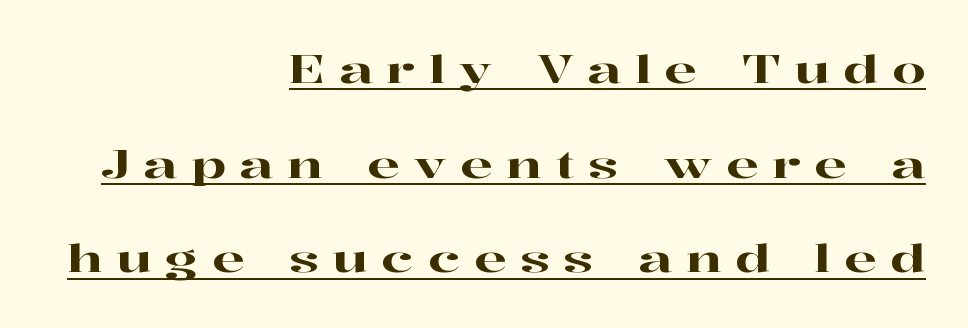
Every word sits above its own underline. Short and long lines alike share a common ending point at right. The letters advance in unequal steps, a hallmark of proportional type. Small tapered or slab feet sit at the stroke ends, so this counts as serif.
